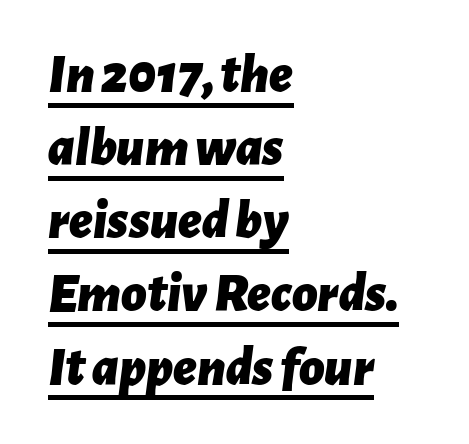
Is this a fixed-width face? No — the glyphs have proportional, varying widths. Look at the tracking — it's just the regular setting, nothing added. The rows are spaced the way most documents space them. These characters rest on top of a visible drawn line. A full-strength bold gives these letters their thick strokes. The typesetter chose a ragged-right arrangement here.
